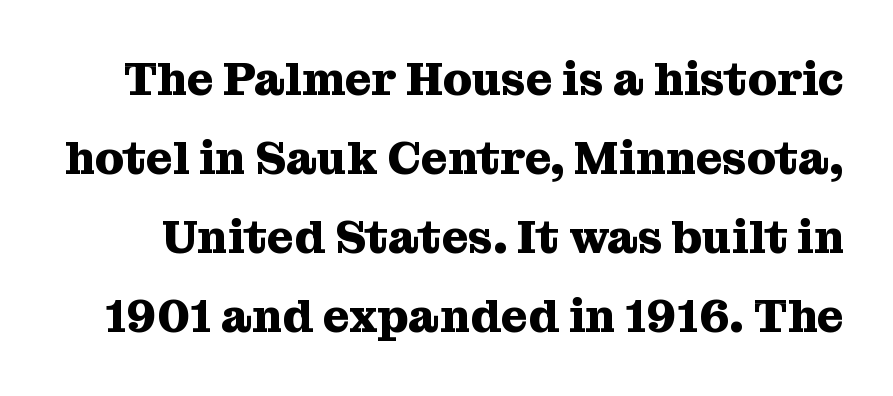
Q: Is the text bold? A: Yes.
Q: Is the text italic (slanted)? A: No, it is upright.
Q: Is the typeface a serif or a sans-serif typeface? A: Serif.
Q: Is the text underlined? A: No.
Q: Is the spacing between letters normal or unusually wide? A: Normal.
Q: Width (condensed, normal, or wide)? A: Normal.
Q: Stroke contrast? A: Medium.
Q: x-height? A: Medium.
Q: Monospaced? A: No.
